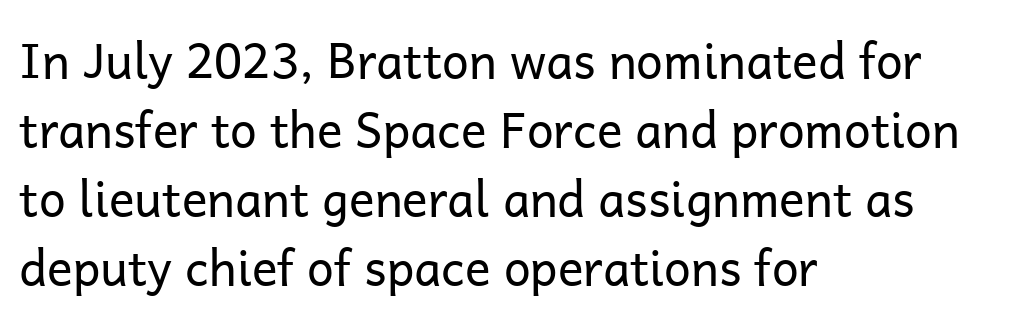
You could not count columns in this text — the font is proportionally spaced. The axis of the letterforms is exactly vertical. Observe the absence of serifs on each vertical stroke in this sample. The area under the type is left untouched. Is the block centered? No — it sits flush against the left margin. Observe the ordinary spacing: letters are neighbours, not strangers.
